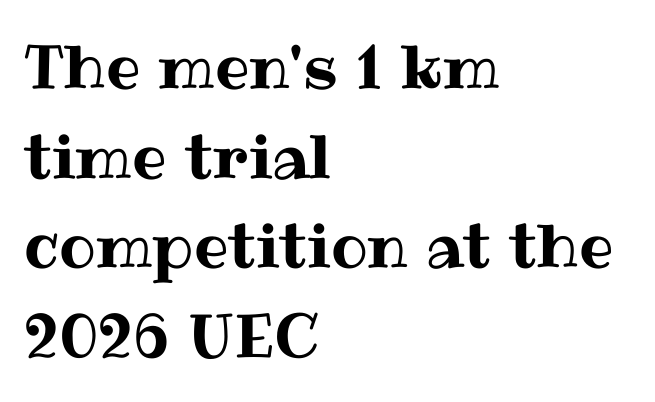
Looks like regular typesetting: each glyph gets only the width it needs. Line spacing here is normal. Has an underline been added? It has not. These lines were composed using upright roman letters.
